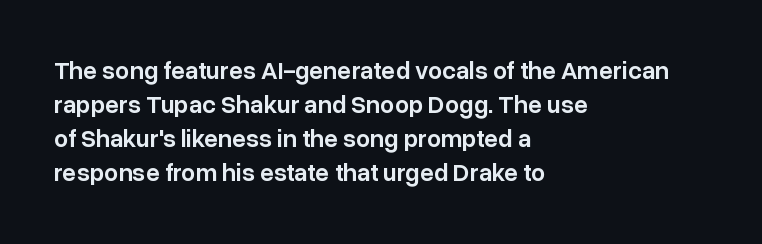
Do the letters lean? They stand straight. Set as a demibold, roughly 600 on the weight scale. Interline gaps are of average width in this sample. Has an underline been added? It has not. In CSS terms this would be text-align: left. The passage shown has conventional tracking throughout.
